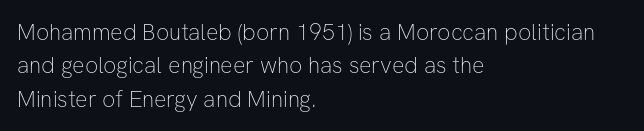
How would I describe the line gaps? Plain and ordinary. Just letters on the line, the space beneath them empty. Alignment: flush left. In terms of posture, this sample is upright.
